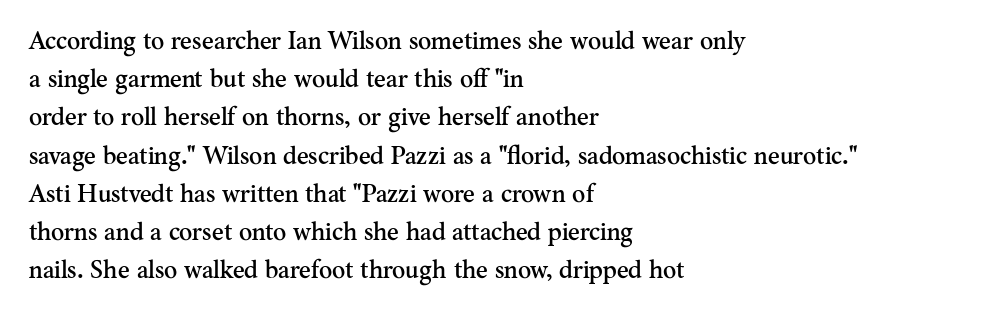
Descenders hang freely into open space. Teacher's note: observe the even left margin — that is flush-left alignment. The vertical gap from one line to the next is medium. If you drew a line through each stem, it would be perfectly vertical. The letters sit at their default tracking, neither squeezed nor spread.
